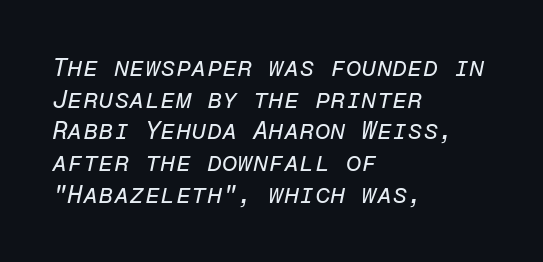
Does extra space separate the letters? No, they use regular spacing. Does the lettering tilt? It does — this is italic. Is the type heavy? It reads as light-to-regular instead. The space directly below the letters is spotless.
